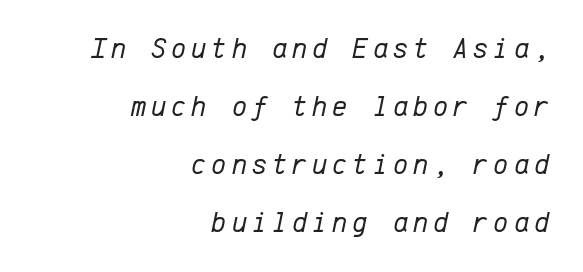
The image shows 29 px regular-weight type, italic (leaning right), monospaced; set right-aligned, loose line spacing (2.0x), not underlined; low stroke contrast and a medium x-height.
